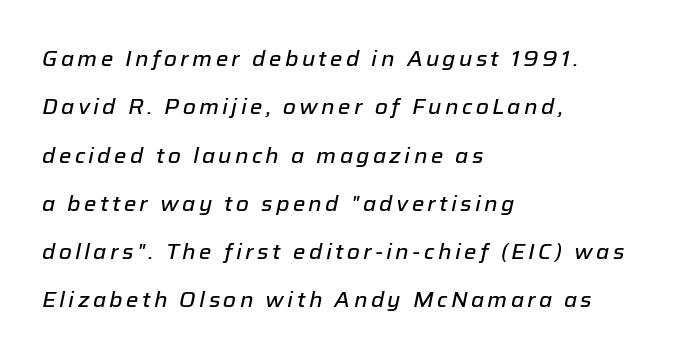
Q: Is the text italic (slanted)? A: Yes, it leans right by about 12 degrees.
Q: Is the text underlined? A: No.
Q: How is the paragraph aligned? A: Left-aligned.
Q: Is the spacing between lines tight, normal or loose? A: Loose.
